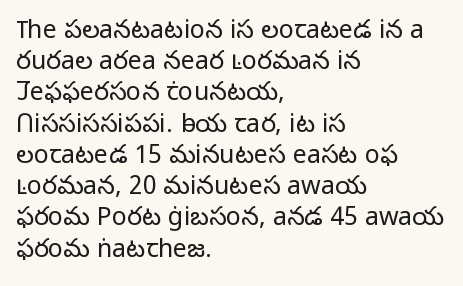
Q: Is the text bold? A: No.
Q: Is the text italic (slanted)? A: No, it is upright.
Q: Is the text underlined? A: No.
Q: How is the paragraph aligned? A: Left-aligned.
Q: Is the spacing between letters normal or unusually wide? A: Normal.
Q: Is the spacing between lines tight, normal or loose? A: Normal.
